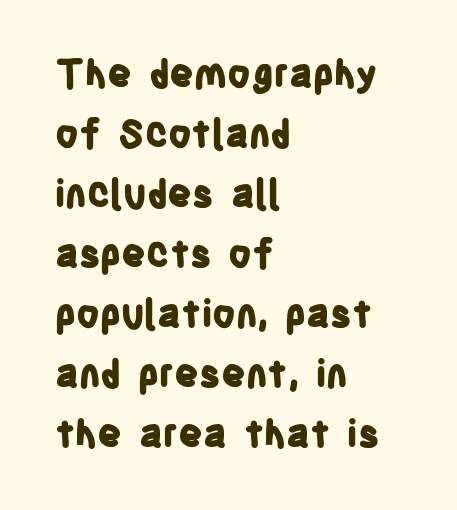
{"serif": "no", "italic": "no", "bold": "yes", "weight": "bold", "width": "condensed", "stroke_contrast": "low", "x_height": "large", "monospaced": "no", "underline": "no", "align": "left", "line_spacing": "normal", "line_spacing_ratio": 1.58, "letter_spacing": "normal", "letter_spacing_em": 0.0, "glyph_px": 38}
